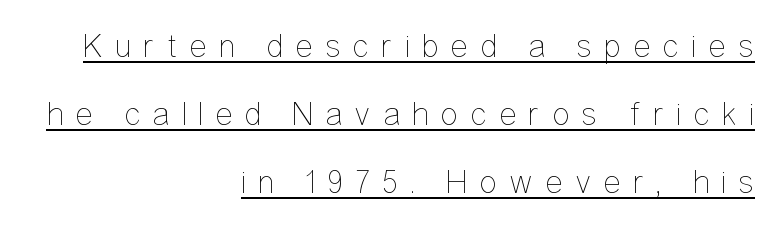
The image shows 34 px thin, condensed type, upright; set right-aligned, loose line spacing (2.0x), unusually wide letter spacing (+0.34 em), underlined; low stroke contrast and a medium x-height.
